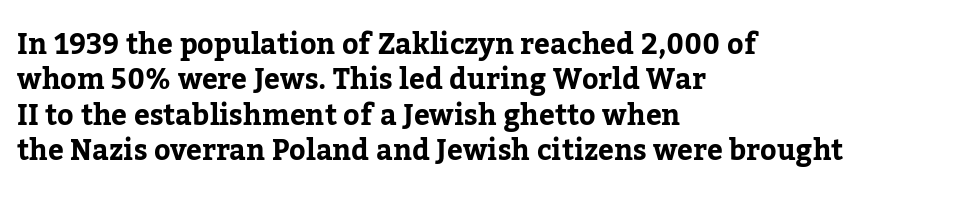
The image shows 28 px bold serif type, upright; set left-aligned, normal line spacing (1.26x), normal letter spacing, not underlined; low stroke contrast and a medium x-height.
